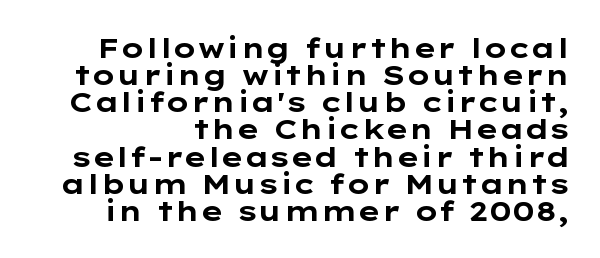
The image shows 28 px bold, wide sans-serif type, upright; set tight line spacing (0.97x), normal letter spacing, not underlined; low stroke contrast and a medium x-height.
